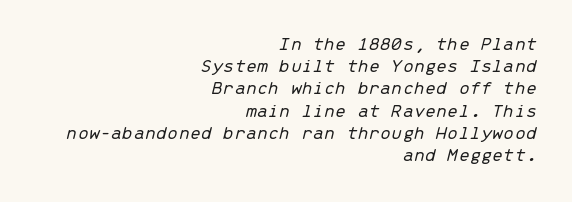
{"italic": "yes", "lean": "right", "slant_degrees": 13, "bold": "no", "underline": "no", "align": "right", "line_spacing": "tight", "line_spacing_ratio": 1.11, "letter_spacing": "normal", "letter_spacing_em": 0.0, "glyph_px": 20}
